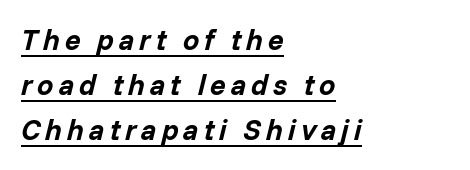
An italicized treatment has been applied to the whole sample. Layout note: lines flush left. This sample carries an underscore along the baseline area. The rows are spaced the way most documents space them. Set as a true bold cut, around the 700 mark.
